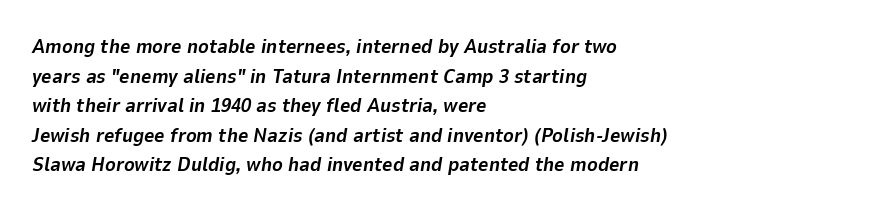
Weight check: bold — yes, fully. Baseline-to-baseline distance is the conventional proportion of letter height. An italicized treatment has been applied to the whole sample. Look at the tracking — it's just the regular setting, nothing added. Check the space under the baseline: it is left empty. Compared with a centered layout, this one pins lines to the left instead.
